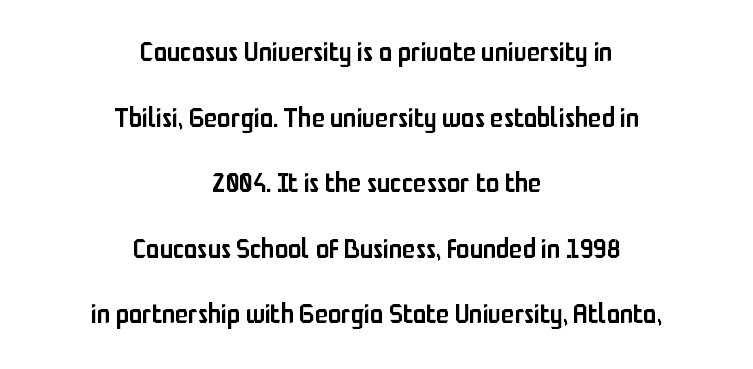
Q: Is the text bold? A: Semi-bold.
Q: Is the text italic (slanted)? A: No, it is upright.
Q: Is the text underlined? A: No.
Q: How is the paragraph aligned? A: Centered.
Q: Is the spacing between letters normal or unusually wide? A: Normal.
Q: Is the spacing between lines tight, normal or loose? A: Loose.
